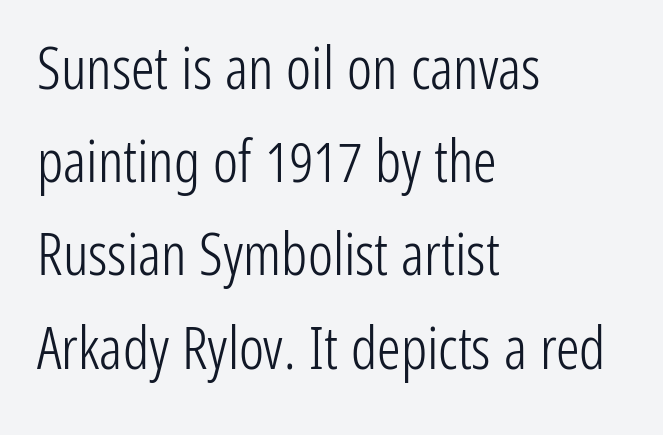
{"serif": "no", "italic": "no", "bold": "no", "weight": "light", "width": "condensed", "stroke_contrast": "low", "x_height": "medium", "monospaced": "no", "underline": "no", "align": "left", "line_spacing": "normal", "line_spacing_ratio": 1.58, "letter_spacing": "normal", "letter_spacing_em": 0.0, "glyph_px": 59}
